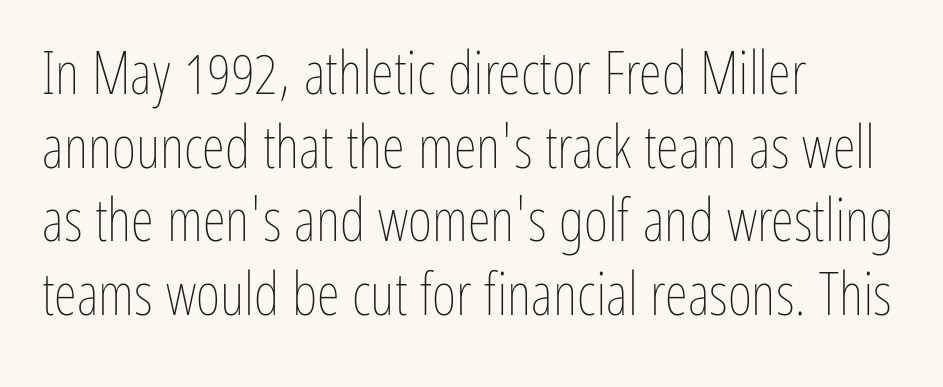
The image shows 59 px thin, condensed type, upright; set left-aligned, normal line spacing (1.25x), normal letter spacing, not underlined; low stroke contrast and a medium x-height.
